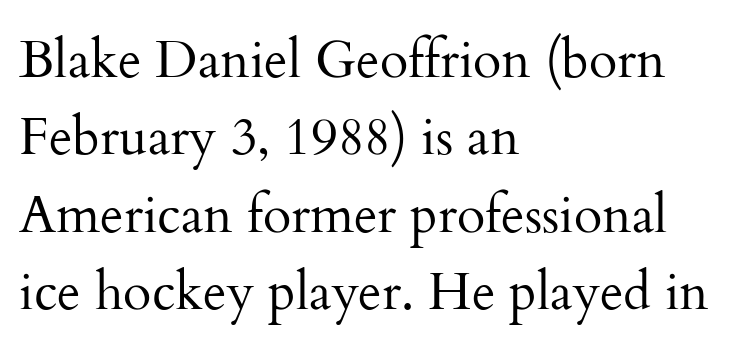
The image shows 52 px regular-weight serif type, upright; set left-aligned, normal line spacing (1.49x), normal letter spacing, not underlined; medium stroke contrast and a small x-height.
